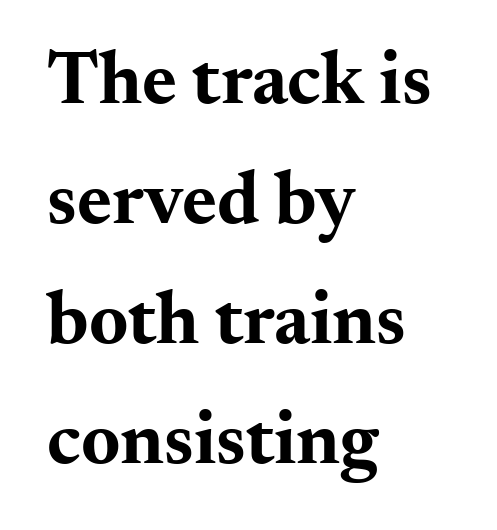
The rendering uses natural spacing where letterforms have individual widths. All the whitespace from short lines collects on the right. The line texture is even and compact thanks to regular tracking. The vertical gap from one line to the next is medium. Each letter's strokes conclude with small projecting serifs.
